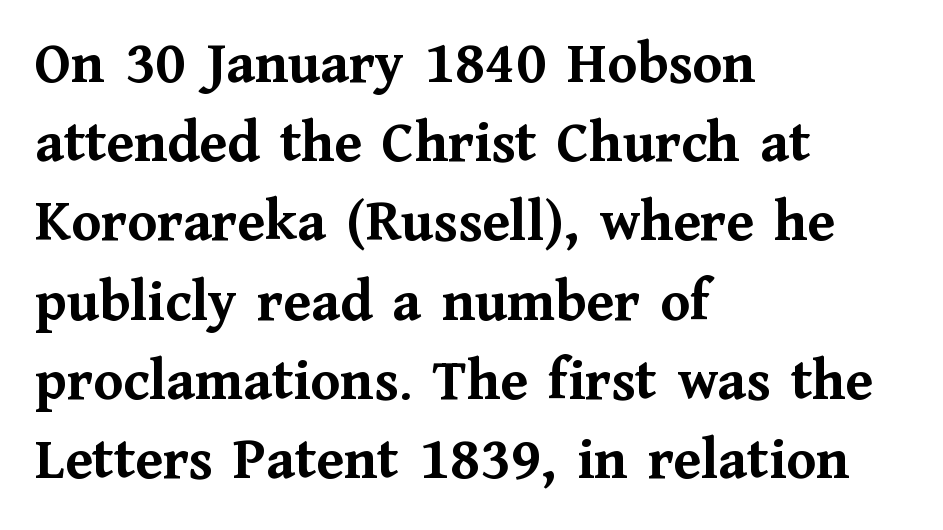
Characters follow at the spacing the type designer built in. The designer left line spacing at the default. Looks like regular typesetting: each glyph gets only the width it needs. Descenders hang freely into open space. This sample is left-justified, so line endings fall wherever the words run out. The face used here has the dense, thick strokes of a bold.
